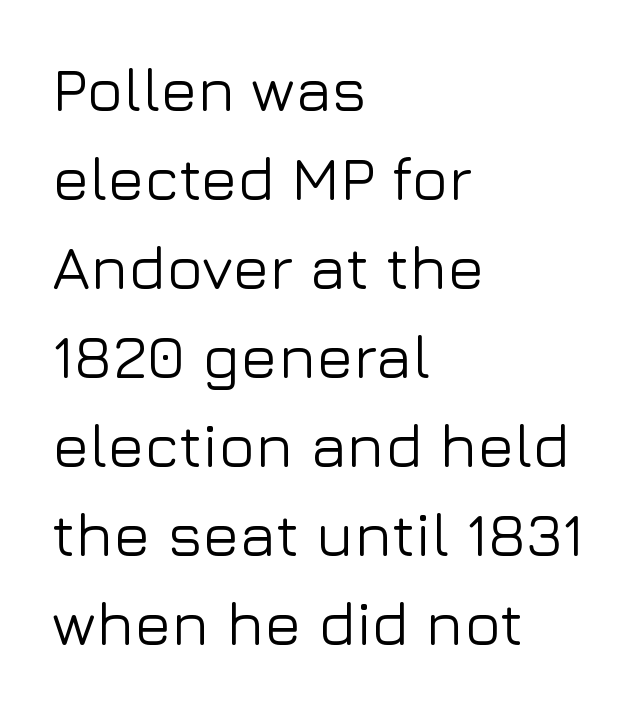
Q: Is the text italic (slanted)? A: No, it is upright.
Q: Is the typeface a serif or a sans-serif typeface? A: Sans-serif.
Q: Is the text underlined? A: No.
Q: How is the paragraph aligned? A: Left-aligned.
Q: Is the spacing between letters normal or unusually wide? A: Normal.
Q: Is the spacing between lines tight, normal or loose? A: Normal.
Q: Width (condensed, normal, or wide)? A: Normal.
Q: Stroke contrast? A: Low.
Q: x-height? A: Medium.
Q: Monospaced? A: No.
